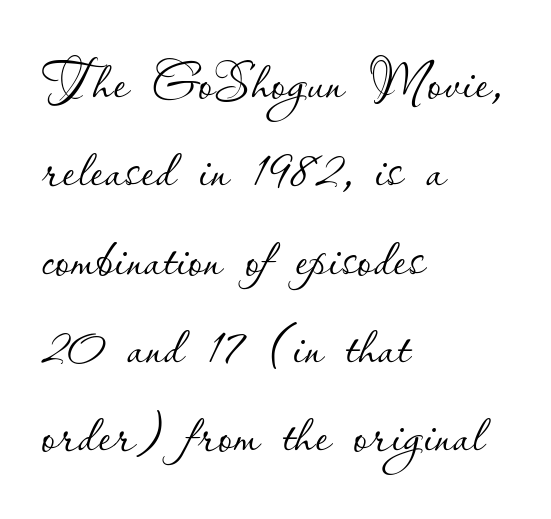
{"bold": "no", "weight": "thin", "width": "normal", "stroke_contrast": "low", "x_height": "small", "monospaced": "no", "underline": "no", "align": "left", "line_spacing_ratio": 1.21, "letter_spacing": "normal", "letter_spacing_em": 0.0, "glyph_px": 73}
